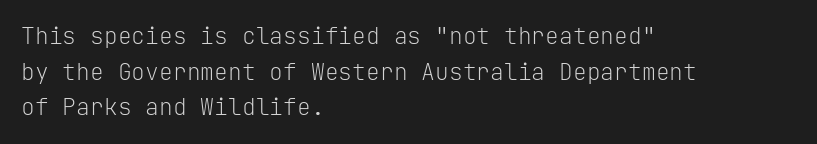
{"italic": "no", "bold": "no", "underline": "no", "align": "left", "line_spacing": "normal", "line_spacing_ratio": 1.55, "letter_spacing": "normal", "letter_spacing_em": 0.0, "glyph_px": 23}
